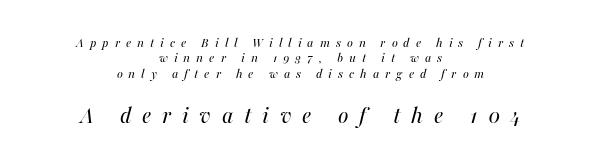
{"italic": "yes", "lean": "right", "slant_degrees": 16, "bold": "no", "underline": "no", "align": "center", "line_spacing": "tight", "line_spacing_ratio": 1.09, "letter_spacing": "wide", "letter_spacing_em": 0.43, "larger_block": "second", "size_ratio": 1.79, "glyph_px": 25}
